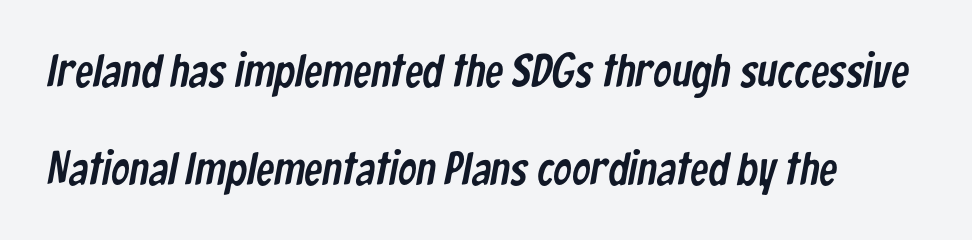
Q: Is the typeface a serif or a sans-serif typeface? A: Sans-serif.
Q: Is the text underlined? A: No.
Q: How is the paragraph aligned? A: Left-aligned.
Q: Is the spacing between letters normal or unusually wide? A: Normal.
Q: Is the spacing between lines tight, normal or loose? A: Loose.
Q: Width (condensed, normal, or wide)? A: Condensed.
Q: Stroke contrast? A: Low.
Q: x-height? A: Medium.
Q: Monospaced? A: No.
